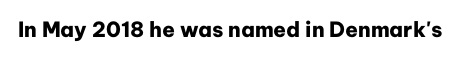
Q: Is the text bold? A: Yes.
Q: Is the text italic (slanted)? A: No, it is upright.
Q: Is the text underlined? A: No.
Q: Is the spacing between letters normal or unusually wide? A: Normal.
